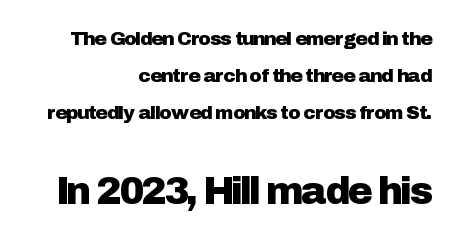
No word sits above an underline. Students, observe: this is what heavily led, spacious text looks like. The letters stand upright; this is a roman face. The typeface chosen for these lines omits serifs. Bigger letters appear in the bottom chunk; the top chunk is reduced. The paragraph shown leans on its right margin.
